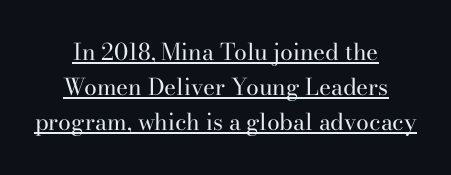
{"italic": "no", "bold": "no", "underline": "yes", "align": "center", "line_spacing": "normal", "line_spacing_ratio": 1.53, "letter_spacing": "normal", "letter_spacing_em": 0.0, "glyph_px": 23}
